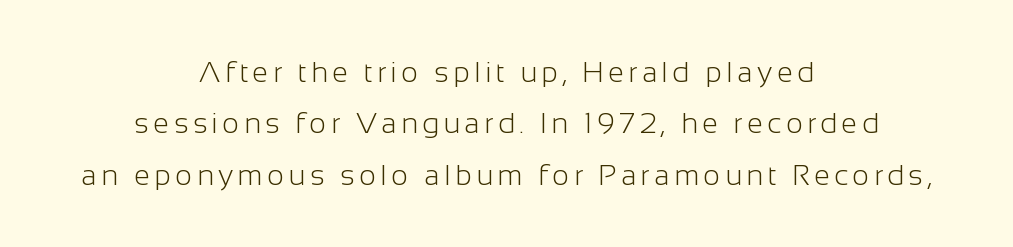
{"serif": "no", "italic": "no", "bold": "no", "weight": "light", "width": "normal", "stroke_contrast": "low", "x_height": "medium", "monospaced": "no", "underline": "no", "align": "center", "line_spacing_ratio": 1.77, "glyph_px": 29}
